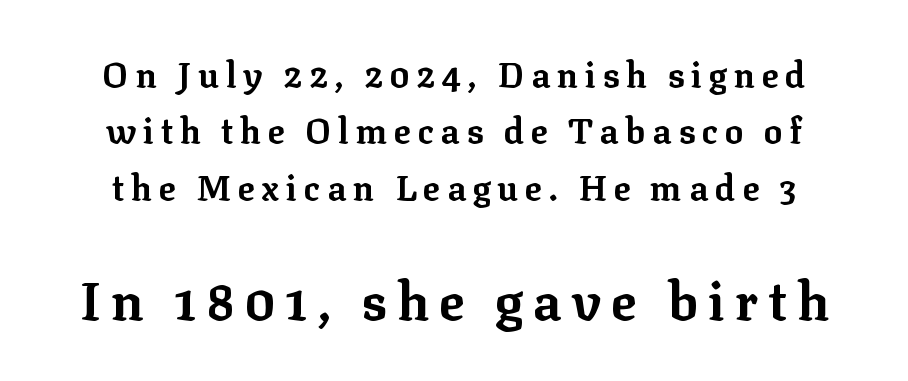
Summary of vertical rhythm: regular, with standard interline spacing. Check the space under the baseline: it is left empty. The typesetting leans heavy: a genuine bold. Every character sits straight up, as roman type does.
